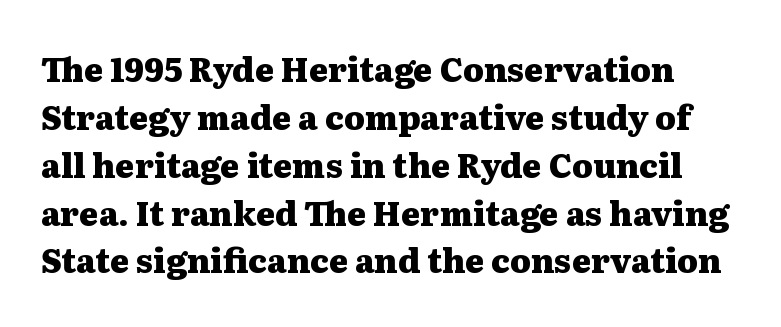
The image shows 33 px heavy, wide serif type, upright; set normal line spacing (1.45x), normal letter spacing, not underlined; medium stroke contrast and a medium x-height.
